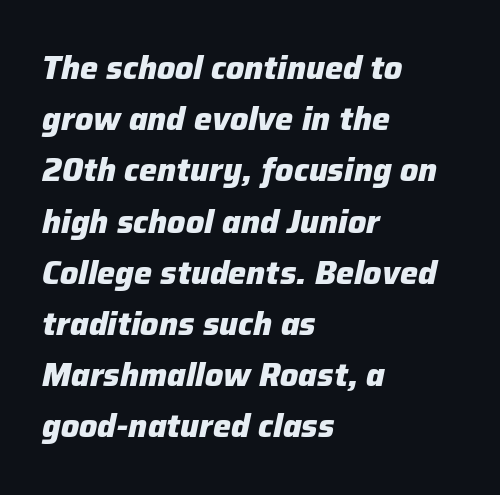
{"italic": "yes", "lean": "right", "slant_degrees": 12, "bold": "yes", "weight": "heavy", "width": "normal", "stroke_contrast": "low", "x_height": "medium", "monospaced": "no", "underline": "no", "align": "left", "line_spacing": "normal", "line_spacing_ratio": 1.6, "letter_spacing": "normal", "letter_spacing_em": 0.0, "glyph_px": 32}
